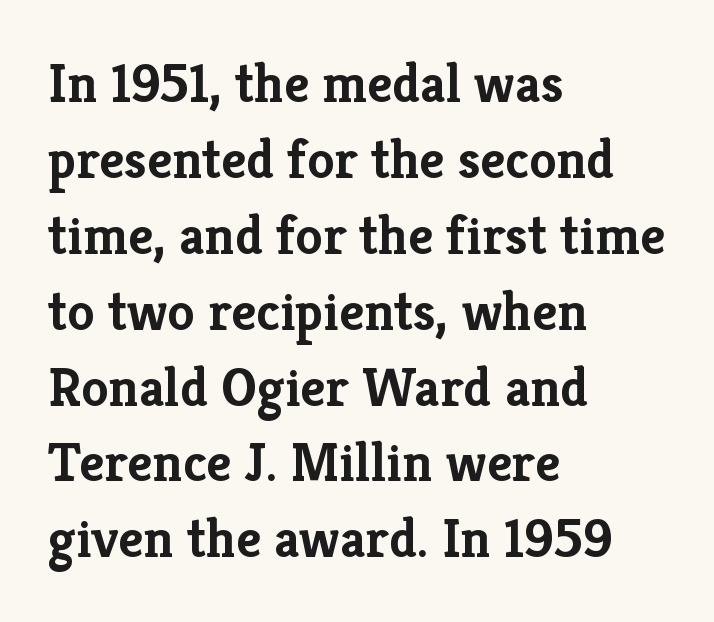
Q: Is the text bold? A: Yes.
Q: Is the text italic (slanted)? A: No, it is upright.
Q: Is the typeface a serif or a sans-serif typeface? A: Serif.
Q: Is the text underlined? A: No.
Q: How is the paragraph aligned? A: Left-aligned.
Q: Is the spacing between letters normal or unusually wide? A: Normal.
Q: Is the spacing between lines tight, normal or loose? A: Normal.
Q: Width (condensed, normal, or wide)? A: Normal.
Q: Stroke contrast? A: Low.
Q: x-height? A: Medium.
Q: Monospaced? A: No.
